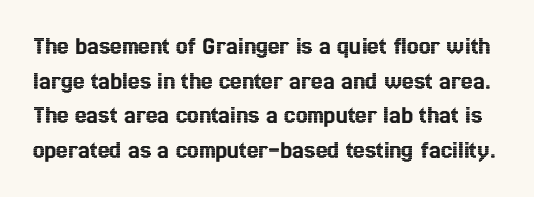
The image shows 26 px text type, upright; set normal line spacing (1.33x), normal letter spacing, not underlined.
